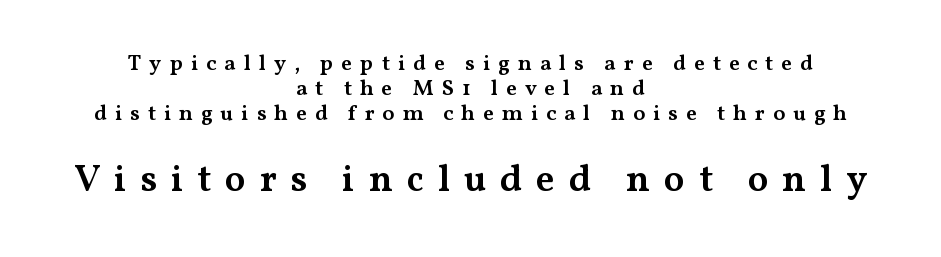
Posture: vertical. In terms of weight, the rendering is demibold, just under bold. Is this a fixed-width face? No — the glyphs have proportional, varying widths. Each new line begins almost immediately beneath the previous one. The rendering inserts visible extra space after every character. Leftover space on each line is divided equally before and after the words.
